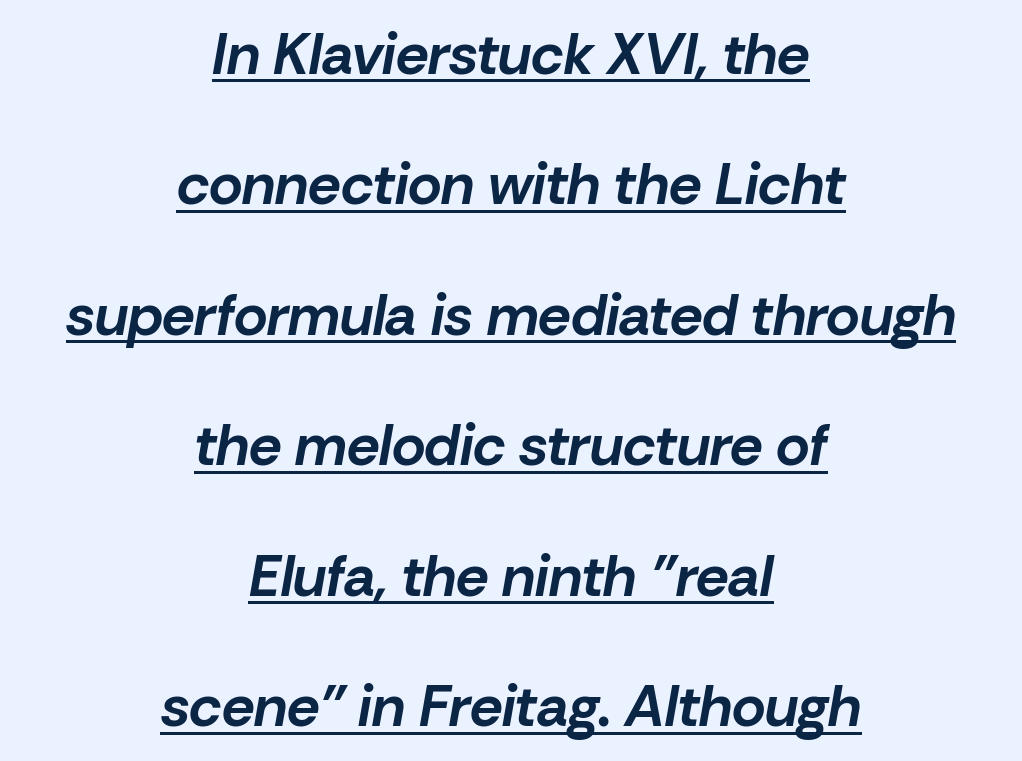
{"italic": "yes", "lean": "right", "slant_degrees": 10, "bold": "yes", "weight": "bold", "width": "normal", "stroke_contrast": "low", "x_height": "medium", "monospaced": "no", "underline": "yes", "align": "center", "line_spacing": "loose", "line_spacing_ratio": 2.25, "letter_spacing": "normal", "letter_spacing_em": 0.0, "glyph_px": 58}
